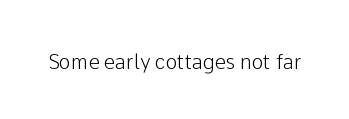
The image shows 20 px text type, upright; set normal letter spacing, not underlined.
